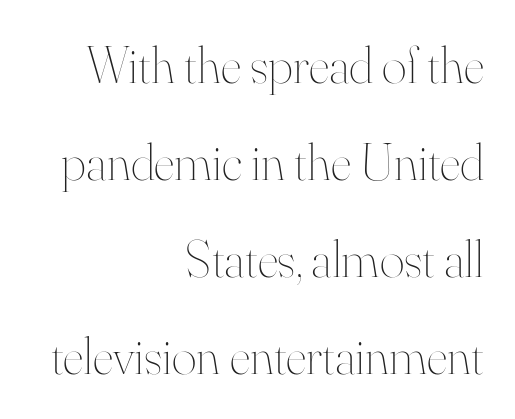
The image shows 53 px thin type, upright; set right-aligned, line spacing 1.83x, normal letter spacing, not underlined; high stroke contrast and a small x-height.
